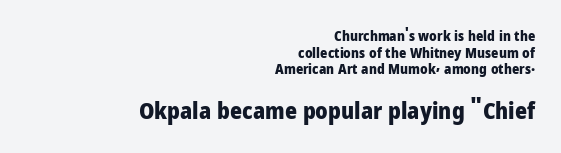
The passage shown is emphatically bold. Compare the two chunks: the lower has the greater cap height. Designer's note — italics off, roman on. The glyphs are unaccompanied by any horizontal stroke below them.
